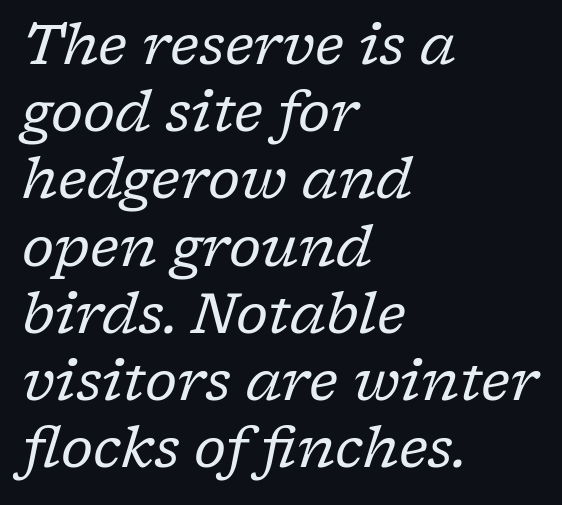
The letters sit at their default tracking, neither squeezed nor spread. If you drew a ruler down the left edge, every line would touch it. Glance below the letters and you will spot only blank space. What kind of face is this? One with serifs.
